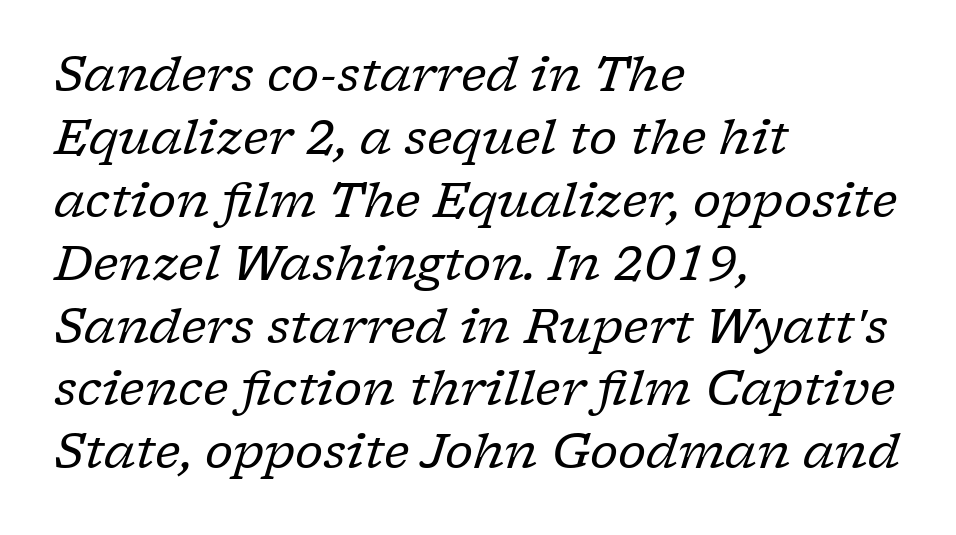
Stems here are at most as thick as an everyday book face. Spacing between characters is what you'd get straight out of the box. Small tapered or slab feet sit at the stroke ends, so this counts as serif. Slant detected: the letters are inclined. Line starts are locked; line ends wander. Looks like regular typesetting: each glyph gets only the width it needs.
